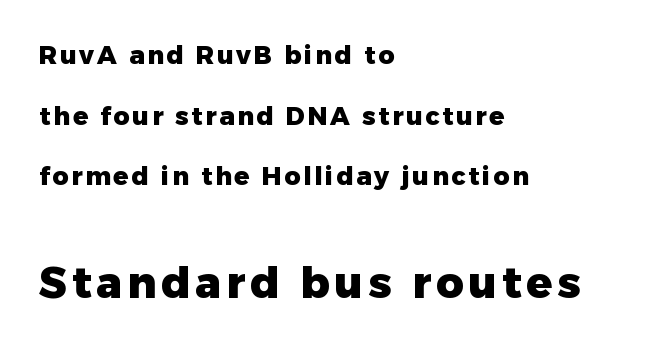
Q: Is the text bold? A: Yes.
Q: Is the text italic (slanted)? A: No, it is upright.
Q: Is the typeface a serif or a sans-serif typeface? A: Sans-serif.
Q: Is the text underlined? A: No.
Q: How is the paragraph aligned? A: Left-aligned.
Q: Is the spacing between lines tight, normal or loose? A: Loose.
Q: Which block of text is set in a larger size, the first (top) or the second (bottom)? A: The second (bottom) one.
Q: Width (condensed, normal, or wide)? A: Normal.
Q: Stroke contrast? A: Low.
Q: x-height? A: Medium.
Q: Monospaced? A: No.
